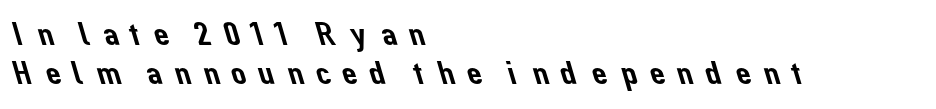
{"serif": "no", "width": "normal", "stroke_contrast": "low", "x_height": "medium", "monospaced": "no", "underline": "no", "align": "left", "line_spacing": "tight", "line_spacing_ratio": 1.15, "letter_spacing": "wide", "letter_spacing_em": 0.25, "glyph_px": 34}
